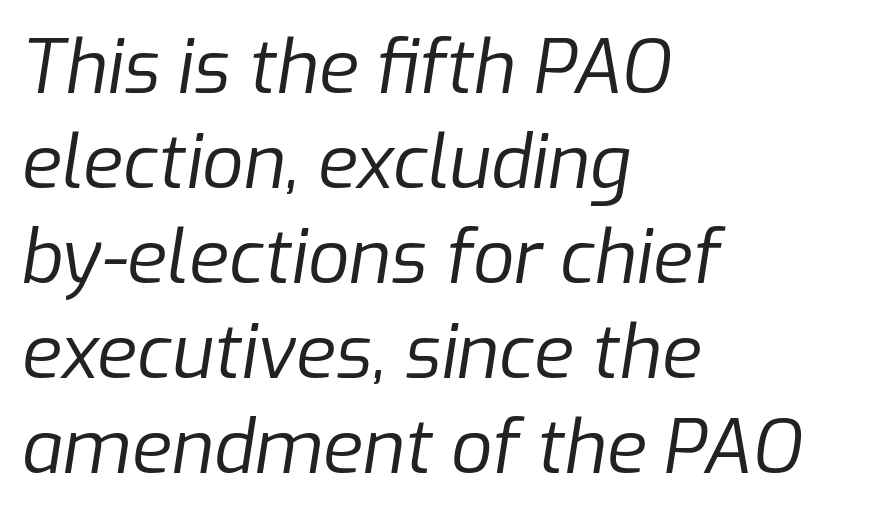
Q: Is the text bold? A: No.
Q: Is the text italic (slanted)? A: Yes, it leans right by about 9 degrees.
Q: Is the text underlined? A: No.
Q: How is the paragraph aligned? A: Left-aligned.
Q: Is the spacing between letters normal or unusually wide? A: Normal.
Q: Is the spacing between lines tight, normal or loose? A: Normal.
Q: Width (condensed, normal, or wide)? A: Normal.
Q: Stroke contrast? A: Low.
Q: x-height? A: Medium.
Q: Monospaced? A: No.
